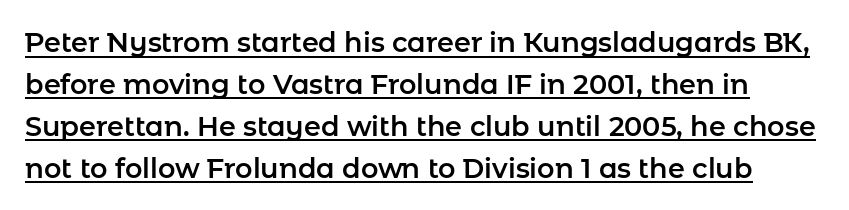
Q: Is the text italic (slanted)? A: No, it is upright.
Q: Is the text underlined? A: Yes.
Q: Is the spacing between letters normal or unusually wide? A: Normal.
Q: Is the spacing between lines tight, normal or loose? A: Normal.
